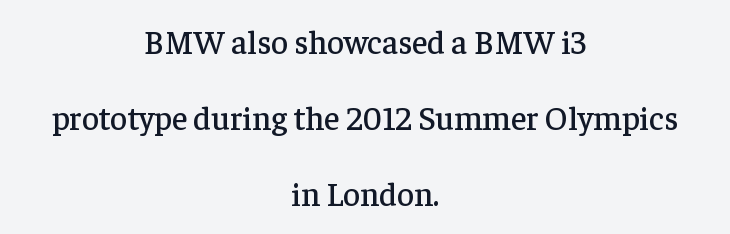
The image shows 33 px serif type, upright; set centered, loose line spacing (2.31x), normal letter spacing, not underlined; low stroke contrast and a medium x-height.
